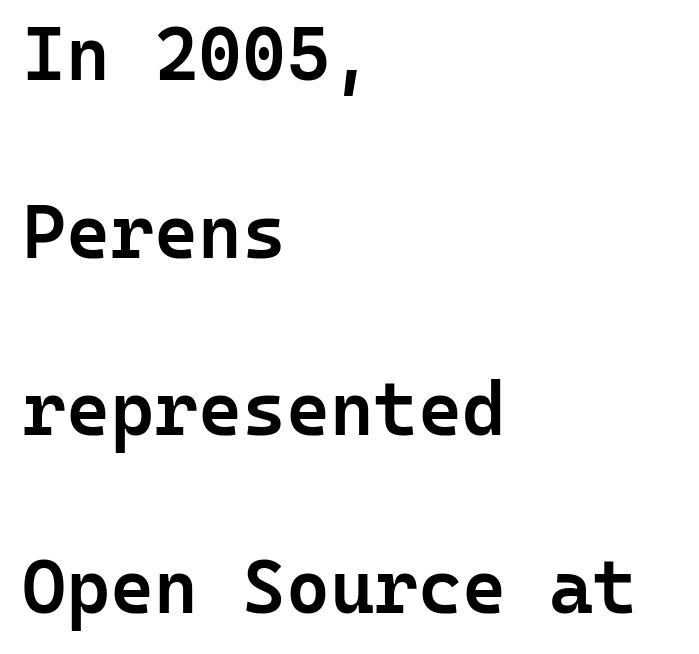
{"serif": "no", "italic": "no", "bold": "semi", "weight": "semibold", "width": "normal", "stroke_contrast": "low", "x_height": "medium", "monospaced": "yes", "underline": "no", "align": "left", "line_spacing": "loose", "line_spacing_ratio": 2.37, "letter_spacing": "normal", "letter_spacing_em": 0.0, "glyph_px": 75}
